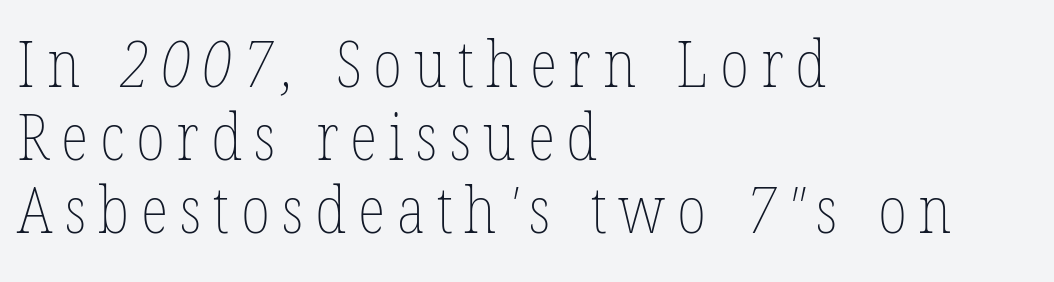
The image shows 65 px thin, condensed type; set left-aligned, tight line spacing (1.12x), not underlined; low stroke contrast and a medium x-height.
